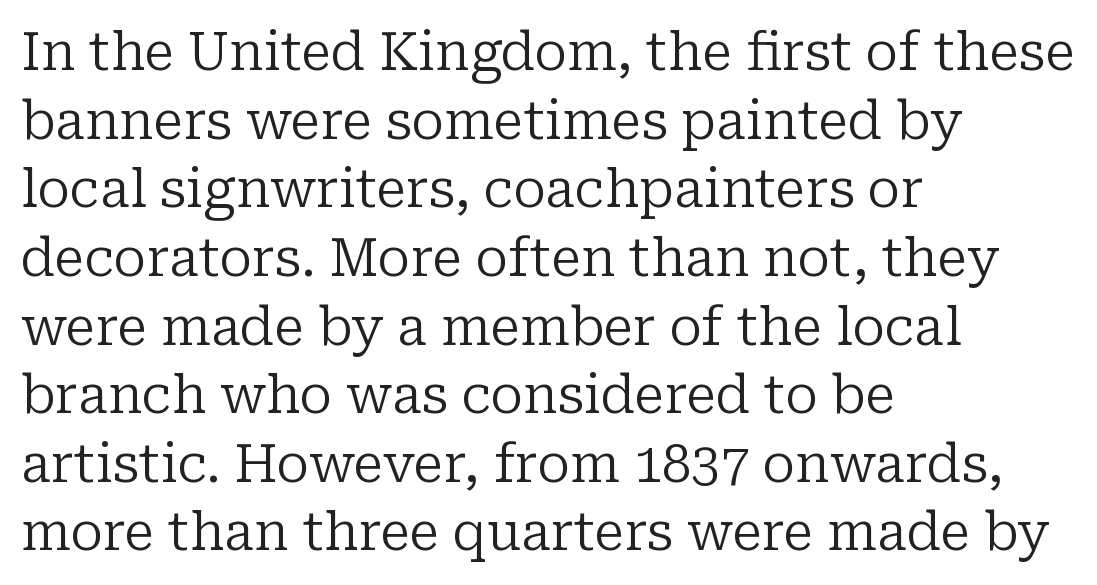
Q: Is the text bold? A: No.
Q: Is the text italic (slanted)? A: No, it is upright.
Q: Is the typeface a serif or a sans-serif typeface? A: Serif.
Q: Is the text underlined? A: No.
Q: How is the paragraph aligned? A: Left-aligned.
Q: Is the spacing between letters normal or unusually wide? A: Normal.
Q: Is the spacing between lines tight, normal or loose? A: Normal.
Q: Width (condensed, normal, or wide)? A: Normal.
Q: Stroke contrast? A: Low.
Q: x-height? A: Medium.
Q: Monospaced? A: No.
